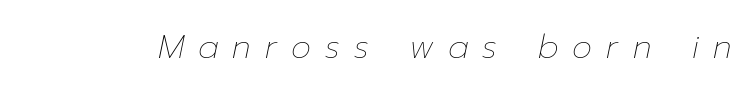
Q: Is the text bold? A: No.
Q: Is the text italic (slanted)? A: Yes, it leans right by about 12 degrees.
Q: Is the text underlined? A: No.
Q: Is the spacing between letters normal or unusually wide? A: Unusually wide.
Q: Width (condensed, normal, or wide)? A: Normal.
Q: Stroke contrast? A: Low.
Q: x-height? A: Medium.
Q: Monospaced? A: No.
